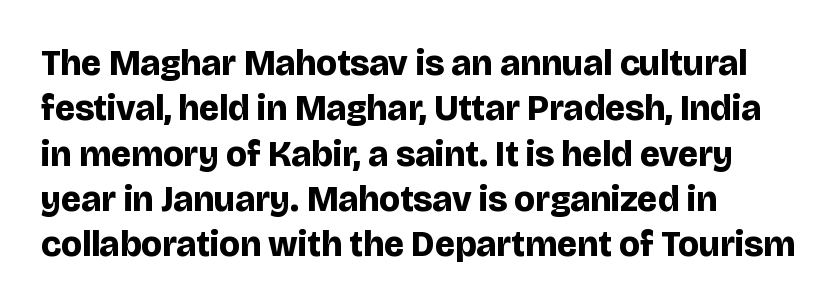
The designer left line spacing at the default. If you drew a line through each stem, it would be perfectly vertical. The gap between lines stays unmarked. Varying glyph widths throughout — classic text-font behaviour. As a designer I'd log this as weight 700, bold.
